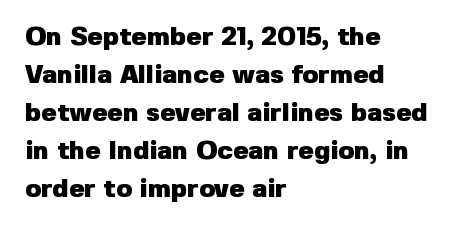
Horizontal alignment here is leftward, the default for most running prose. Nothing unusual about the tracking: characters are spaced as the font intends. Students, observe: this is what conventionally led text looks like. Does the lettering tilt? It doesn't — this is upright.
